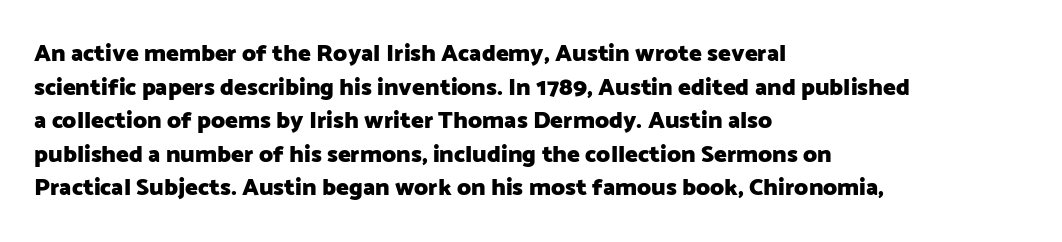
Any mark beneath the type? The region is blank. Regular leading. The face used here is rendered with its standard letterfit. These words are printed bold, with thick strokes throughout. Italic? Not at all — the glyphs are vertical. Left-aligned paragraph, ragged on the right.
